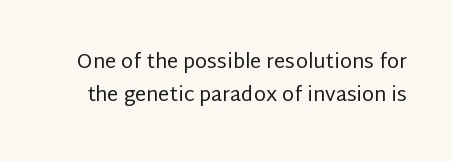
The image shows 20 px text type, upright; set normal line spacing (1.67x), normal letter spacing, not underlined.
